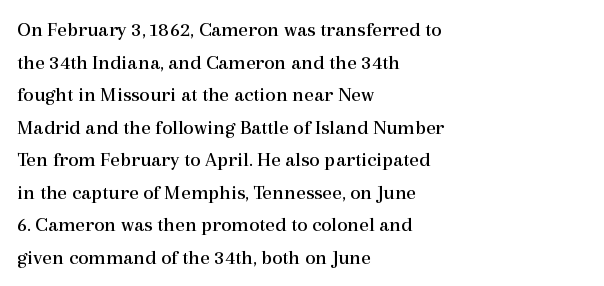
Q: Is the text bold? A: No.
Q: Is the text italic (slanted)? A: No, it is upright.
Q: Is the text underlined? A: No.
Q: How is the paragraph aligned? A: Left-aligned.
Q: Is the spacing between letters normal or unusually wide? A: Normal.
Q: Is the spacing between lines tight, normal or loose? A: Normal.
